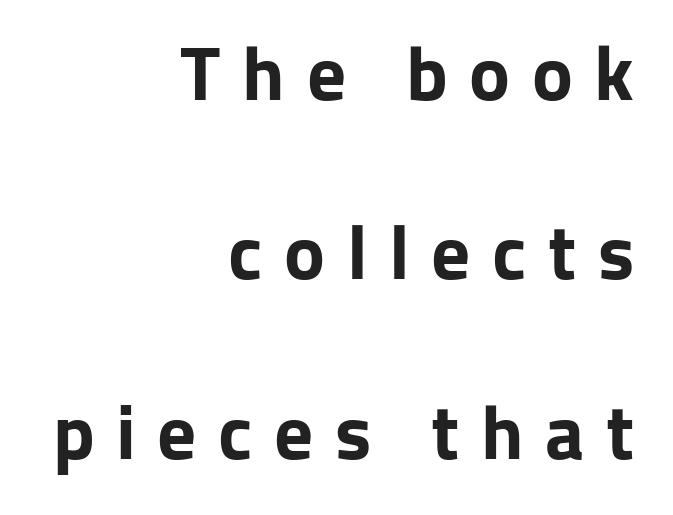
{"serif": "no", "italic": "no", "bold": "yes", "weight": "bold", "width": "normal", "stroke_contrast": "low", "x_height": "medium", "monospaced": "no", "underline": "no", "align": "right", "line_spacing": "loose", "line_spacing_ratio": 2.33, "letter_spacing": "wide", "letter_spacing_em": 0.28, "glyph_px": 77}
